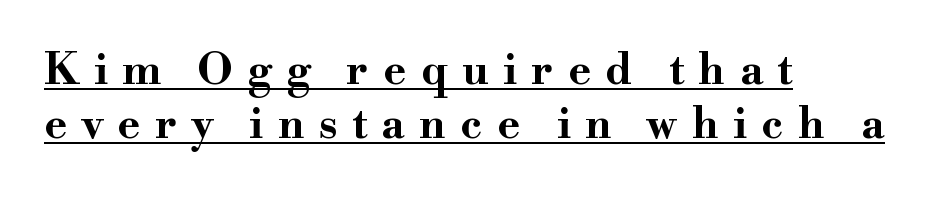
Every word sits above its own underline. The characters look thick and weighty, a clear bold. Here the glyphs are tracked loosely, breaking word shapes into spaced letters. A typesetter would label this face a serif. Leading matches the norm, producing a regular column.
